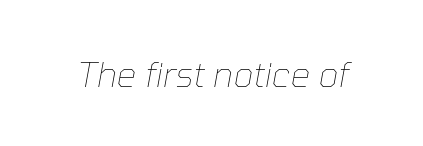
Q: Is the text bold? A: No.
Q: Is the text italic (slanted)? A: Yes, it leans right by about 10 degrees.
Q: Is the text underlined? A: No.
Q: Is the spacing between letters normal or unusually wide? A: Normal.
Q: Width (condensed, normal, or wide)? A: Normal.
Q: Stroke contrast? A: Low.
Q: x-height? A: Medium.
Q: Monospaced? A: No.
